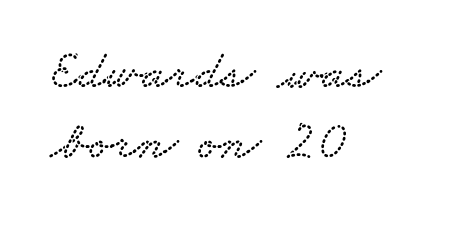
Q: Is the typeface a serif or a sans-serif typeface? A: Serif.
Q: Is the text underlined? A: No.
Q: How is the paragraph aligned? A: Left-aligned.
Q: Is the spacing between letters normal or unusually wide? A: Normal.
Q: Is the spacing between lines tight, normal or loose? A: Normal.
Q: Width (condensed, normal, or wide)? A: Wide.
Q: Stroke contrast? A: Low.
Q: x-height? A: Small.
Q: Monospaced? A: No.
